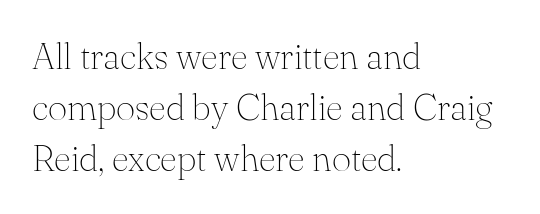
Q: Is the text bold? A: No.
Q: Is the text italic (slanted)? A: No, it is upright.
Q: Is the typeface a serif or a sans-serif typeface? A: Serif.
Q: Is the text underlined? A: No.
Q: How is the paragraph aligned? A: Left-aligned.
Q: Is the spacing between letters normal or unusually wide? A: Normal.
Q: Is the spacing between lines tight, normal or loose? A: Normal.
Q: Width (condensed, normal, or wide)? A: Normal.
Q: Stroke contrast? A: Medium.
Q: x-height? A: Small.
Q: Monospaced? A: No.
